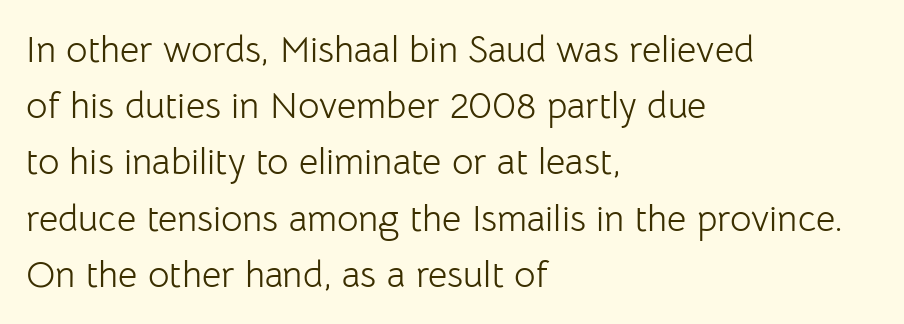
Q: Is the text bold? A: No.
Q: Is the text italic (slanted)? A: No, it is upright.
Q: Is the typeface a serif or a sans-serif typeface? A: Sans-serif.
Q: Is the text underlined? A: No.
Q: How is the paragraph aligned? A: Left-aligned.
Q: Is the spacing between letters normal or unusually wide? A: Normal.
Q: Is the spacing between lines tight, normal or loose? A: Normal.
Q: Width (condensed, normal, or wide)? A: Normal.
Q: Stroke contrast? A: Low.
Q: x-height? A: Medium.
Q: Monospaced? A: No.
